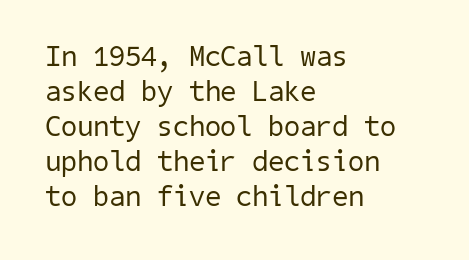
Tracking value appears to be zero — textbook default spacing. Letterform terminals end flat and unadorned throughout the passage. Notice how the passage keeps a crisp vertical edge on the left only. The words here are not underlined. Letters have the restrained weight of plain body copy at most.
